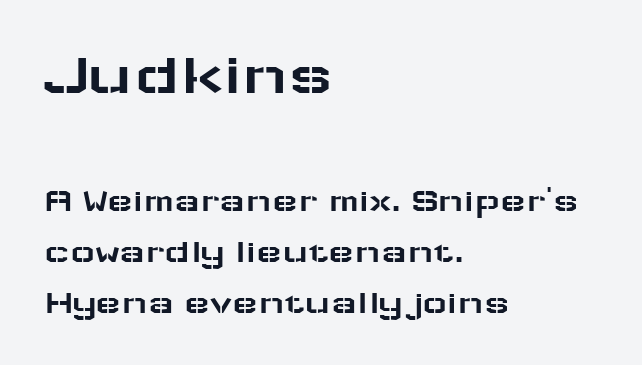
Q: Is the text italic (slanted)? A: No, it is upright.
Q: Is the typeface a serif or a sans-serif typeface? A: Sans-serif.
Q: Is the text underlined? A: No.
Q: How is the paragraph aligned? A: Left-aligned.
Q: Is the spacing between letters normal or unusually wide? A: Normal.
Q: Is the spacing between lines tight, normal or loose? A: Normal.
Q: Which block of text is set in a larger size, the first (top) or the second (bottom)? A: The first (top) one.
Q: Width (condensed, normal, or wide)? A: Wide.
Q: Stroke contrast? A: Low.
Q: x-height? A: Medium.
Q: Monospaced? A: No.
